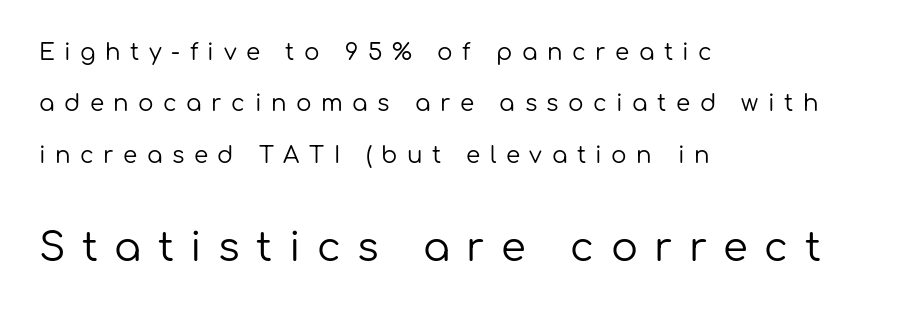
Q: Is the text bold? A: No.
Q: Is the text italic (slanted)? A: No, it is upright.
Q: Is the typeface a serif or a sans-serif typeface? A: Sans-serif.
Q: Is the text underlined? A: No.
Q: How is the paragraph aligned? A: Left-aligned.
Q: Is the spacing between letters normal or unusually wide? A: Unusually wide.
Q: Is the spacing between lines tight, normal or loose? A: Loose.
Q: Which block of text is set in a larger size, the first (top) or the second (bottom)? A: The second (bottom) one.
Q: Width (condensed, normal, or wide)? A: Normal.
Q: Stroke contrast? A: Low.
Q: x-height? A: Medium.
Q: Monospaced? A: No.
